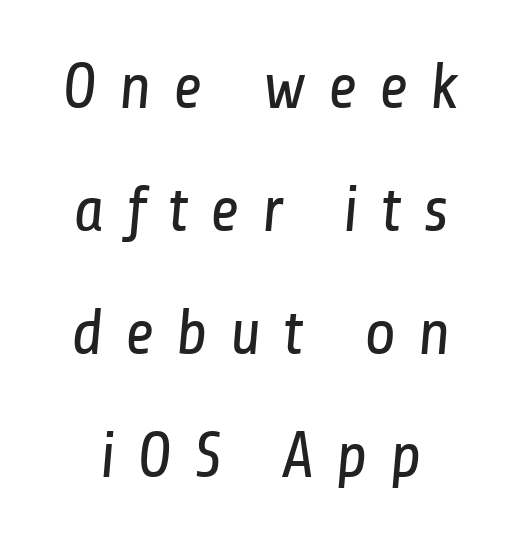
{"serif": "no", "bold": "no", "weight": "regular", "width": "condensed", "stroke_contrast": "low", "x_height": "medium", "monospaced": "no", "underline": "no", "line_spacing_ratio": 1.89, "letter_spacing": "wide", "letter_spacing_em": 0.33, "glyph_px": 65}
